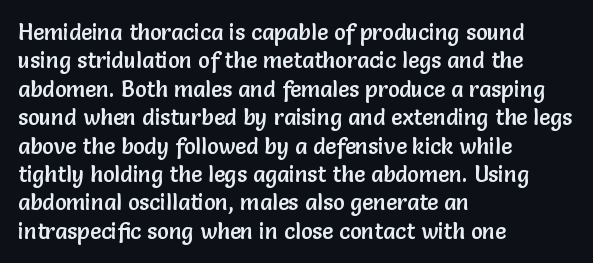
Does extra space separate the letters? No, they use regular spacing. Rows of type keep a routine distance in the vertical direction. Descender tails drop into unmarked territory. No italicization has been applied; the sample stays upright.
